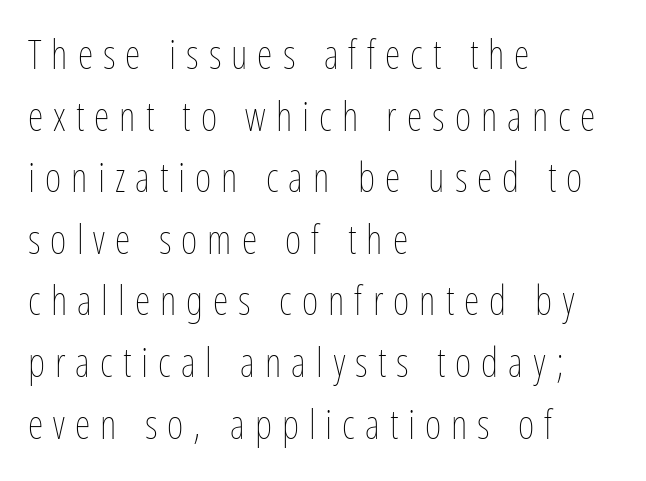
The image shows 40 px thin, condensed type, upright; set left-aligned, normal line spacing (1.54x), unusually wide letter spacing (+0.25 em), not underlined; low stroke contrast and a medium x-height.
